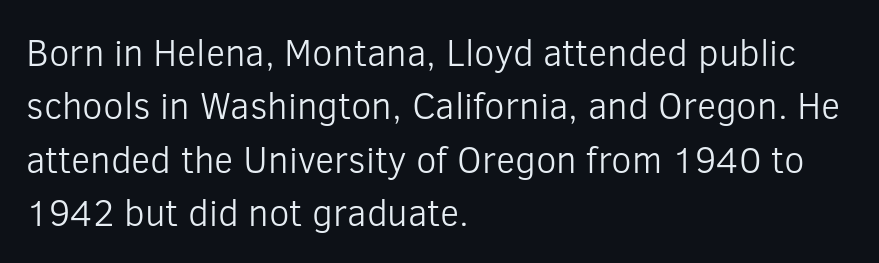
{"serif": "no", "italic": "no", "bold": "no", "weight": "light", "width": "normal", "stroke_contrast": "low", "x_height": "medium", "monospaced": "no", "underline": "no", "align": "left", "line_spacing": "normal", "line_spacing_ratio": 1.44, "letter_spacing": "normal", "letter_spacing_em": 0.0, "glyph_px": 37}
